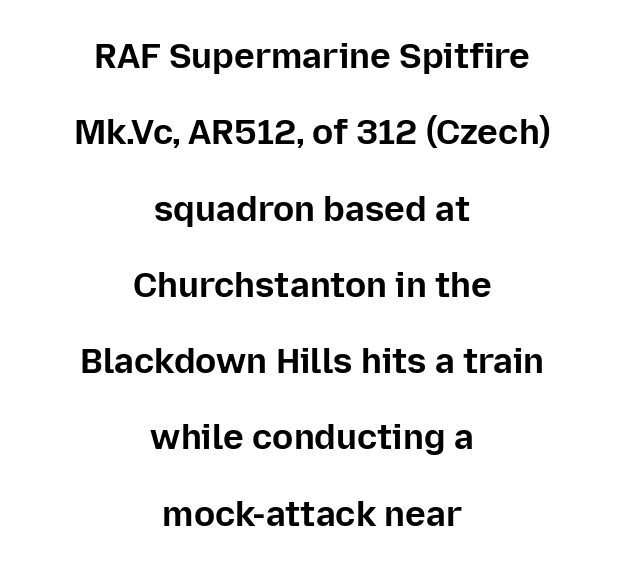
The text was rendered using a sans face with plain stroke endings. A typesetter would mark this as roman, not italic. Honestly, the letter spacing is just normal — you wouldn't notice it. The vertical gap from one line to the next is large. Descender tails drop into unmarked territory.
